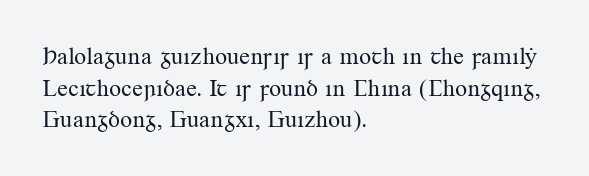
{"italic": "no", "bold": "no", "underline": "no", "align": "left", "line_spacing": "normal", "line_spacing_ratio": 1.32, "letter_spacing": "normal", "letter_spacing_em": 0.0, "glyph_px": 24}
